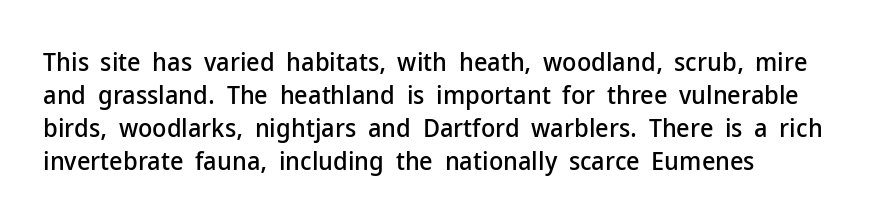
{"italic": "no", "underline": "no", "line_spacing": "normal", "line_spacing_ratio": 1.27, "letter_spacing": "normal", "letter_spacing_em": 0.0, "glyph_px": 26}
